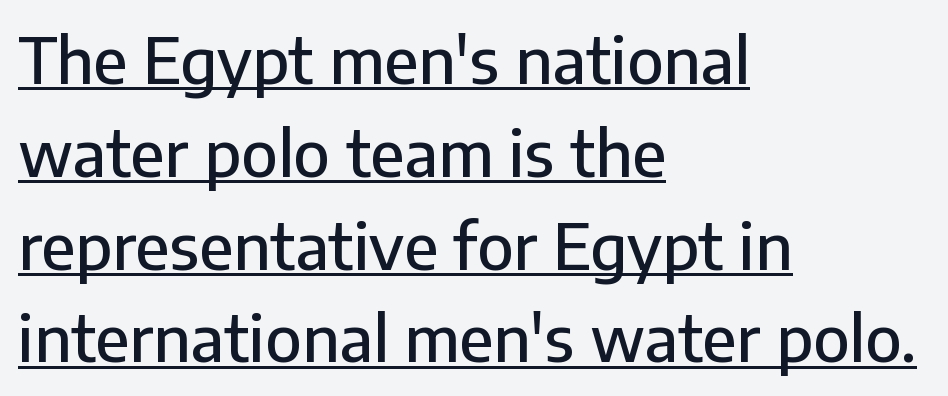
The image shows 64 px sans-serif type, upright; set left-aligned, normal line spacing (1.45x), normal letter spacing, underlined; low stroke contrast and a medium x-height.
